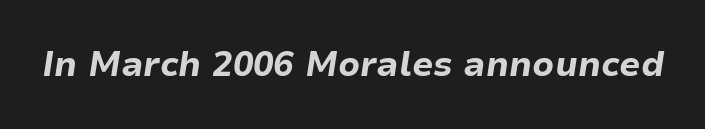
Q: Is the text bold? A: Yes.
Q: Is the text italic (slanted)? A: Yes, it leans right by about 9 degrees.
Q: Is the text underlined? A: No.
Q: Is the spacing between letters normal or unusually wide? A: Normal.
Q: Width (condensed, normal, or wide)? A: Normal.
Q: Stroke contrast? A: Low.
Q: x-height? A: Medium.
Q: Monospaced? A: No.
